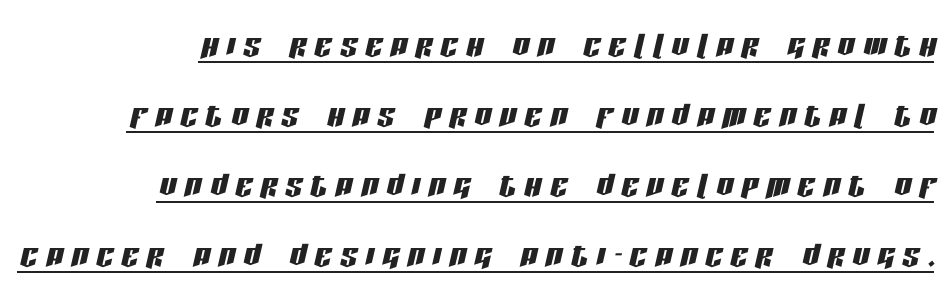
The string is rendered with underlining switched on. The leading is moderate, giving the passage an even texture. Observe the wide spacing: letters keep a clear distance from each other. Line ends are locked; line starts wander. Slant detected: the letters are inclined. The letters advance in unequal steps, a hallmark of proportional type.
